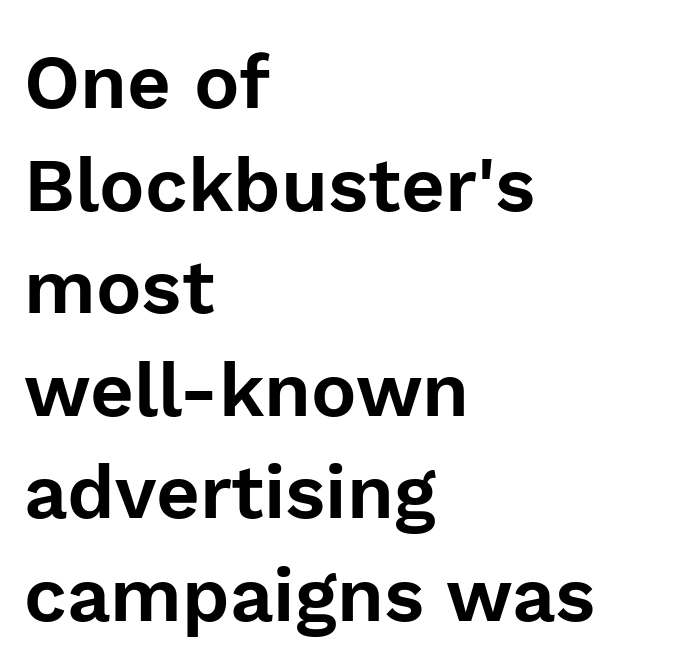
Q: Is the text italic (slanted)? A: No, it is upright.
Q: Is the typeface a serif or a sans-serif typeface? A: Sans-serif.
Q: Is the text underlined? A: No.
Q: How is the paragraph aligned? A: Left-aligned.
Q: Is the spacing between letters normal or unusually wide? A: Normal.
Q: Is the spacing between lines tight, normal or loose? A: Normal.
Q: Width (condensed, normal, or wide)? A: Normal.
Q: Stroke contrast? A: Low.
Q: x-height? A: Medium.
Q: Monospaced? A: No.
